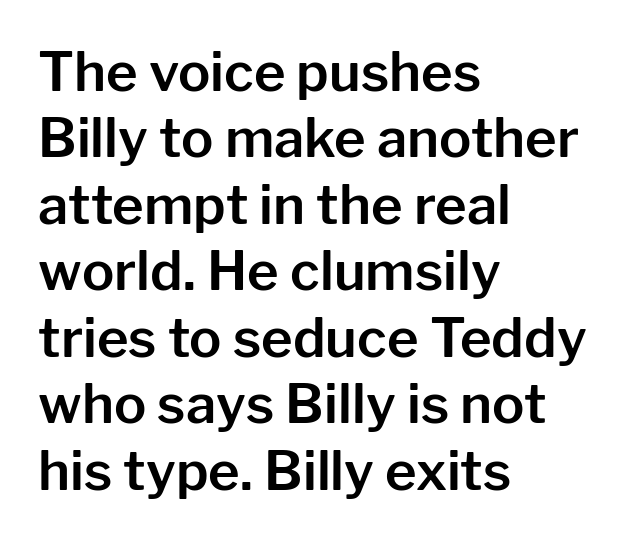
The image shows 54 px sans-serif type, upright; set left-aligned, line spacing 1.23x, normal letter spacing, not underlined; low stroke contrast and a medium x-height.
